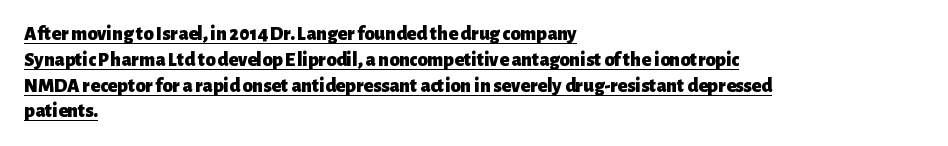
{"italic": "no", "bold": "yes", "underline": "yes", "align": "left", "line_spacing": "normal", "line_spacing_ratio": 1.29, "letter_spacing": "normal", "letter_spacing_em": 0.0, "glyph_px": 20}
